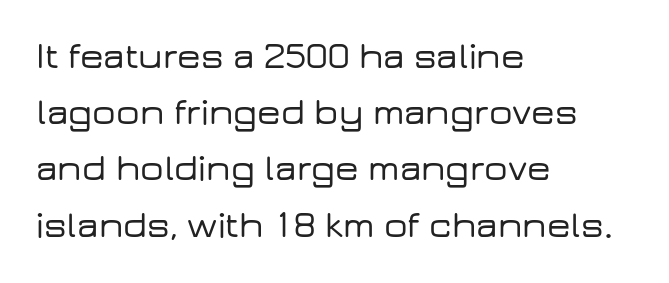
Q: Is the text italic (slanted)? A: No, it is upright.
Q: Is the typeface a serif or a sans-serif typeface? A: Sans-serif.
Q: Is the text underlined? A: No.
Q: How is the paragraph aligned? A: Left-aligned.
Q: Is the spacing between letters normal or unusually wide? A: Normal.
Q: Is the spacing between lines tight, normal or loose? A: Normal.
Q: Width (condensed, normal, or wide)? A: Wide.
Q: Stroke contrast? A: Low.
Q: x-height? A: Medium.
Q: Monospaced? A: No.
